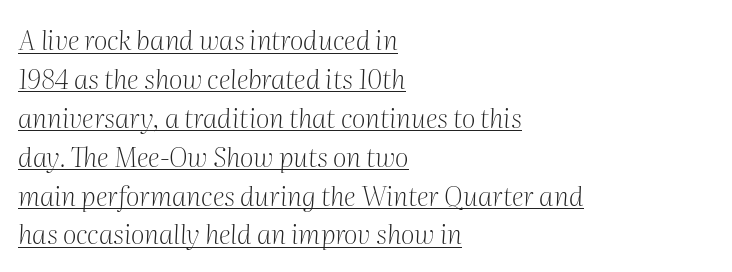
{"italic": "yes", "lean": "right", "slant_degrees": 2, "bold": "no", "underline": "yes", "align": "left", "line_spacing": "normal", "line_spacing_ratio": 1.44, "letter_spacing": "normal", "letter_spacing_em": 0.0, "glyph_px": 27}
